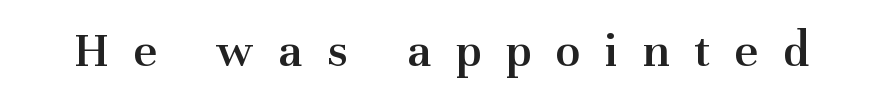
{"serif": "yes", "italic": "no", "bold": "semi", "weight": "semibold", "width": "normal", "stroke_contrast": "medium", "x_height": "medium", "monospaced": "no", "underline": "no", "letter_spacing": "wide", "letter_spacing_em": 0.48, "glyph_px": 51}
